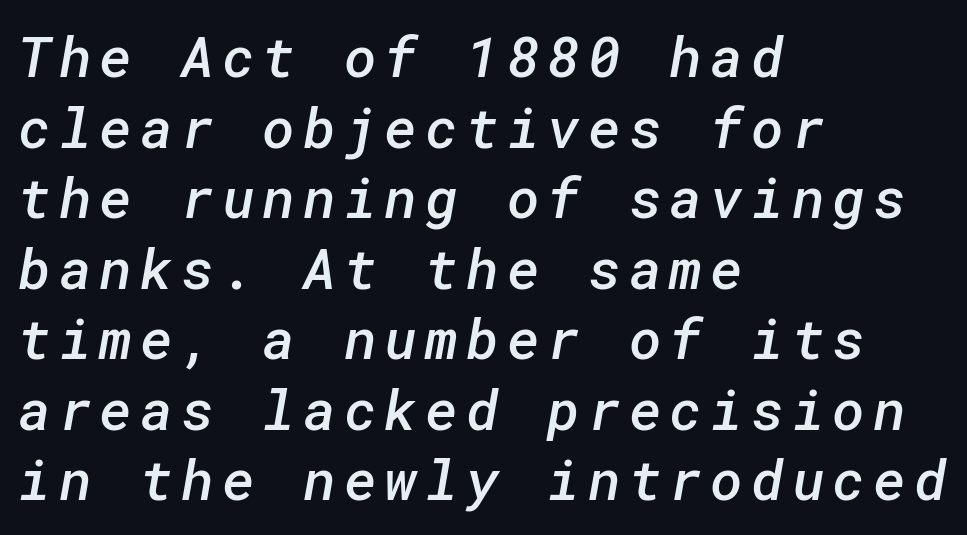
The image shows 56 px semibold sans-serif type; set left-aligned, normal line spacing (1.26x), not underlined; low stroke contrast and a medium x-height.
